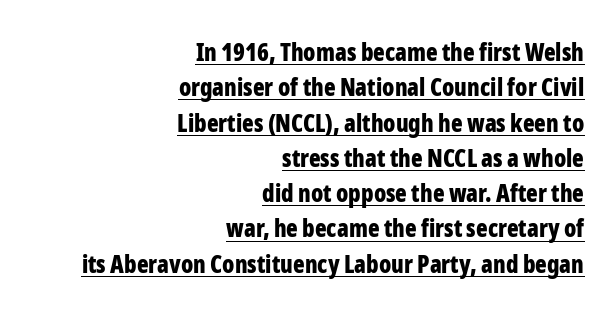
{"italic": "no", "bold": "yes", "underline": "yes", "align": "right", "line_spacing": "normal", "line_spacing_ratio": 1.47, "letter_spacing": "normal", "letter_spacing_em": 0.0, "glyph_px": 24}
